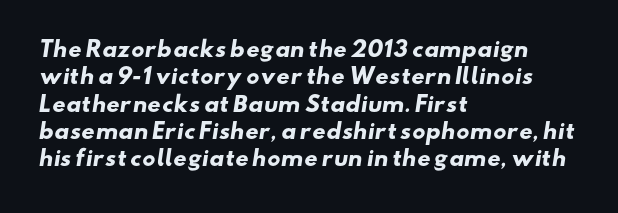
Q: Is the text bold? A: Yes.
Q: Is the text underlined? A: No.
Q: How is the paragraph aligned? A: Left-aligned.
Q: Is the spacing between letters normal or unusually wide? A: Normal.
Q: Is the spacing between lines tight, normal or loose? A: Normal.
